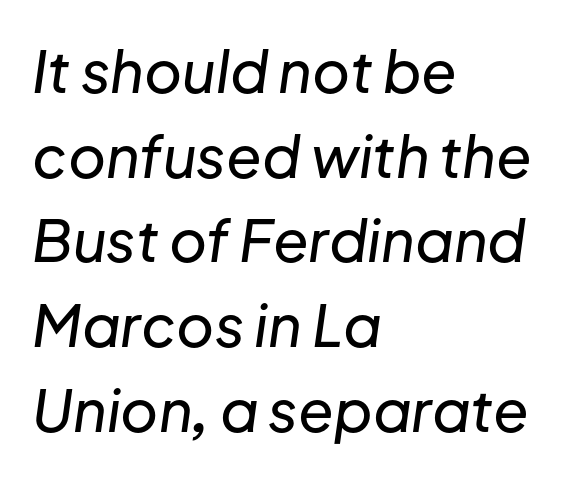
{"italic": "yes", "lean": "right", "slant_degrees": 8, "width": "normal", "stroke_contrast": "low", "x_height": "medium", "monospaced": "no", "underline": "no", "align": "left", "line_spacing": "normal", "line_spacing_ratio": 1.46, "letter_spacing": "normal", "letter_spacing_em": 0.0, "glyph_px": 58}
